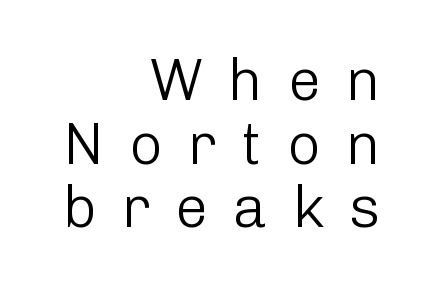
{"serif": "no", "italic": "no", "bold": "no", "weight": "light", "width": "normal", "stroke_contrast": "low", "x_height": "medium", "monospaced": "no", "underline": "no", "align": "right", "line_spacing": "tight", "line_spacing_ratio": 1.08, "letter_spacing": "wide", "letter_spacing_em": 0.42, "glyph_px": 59}
